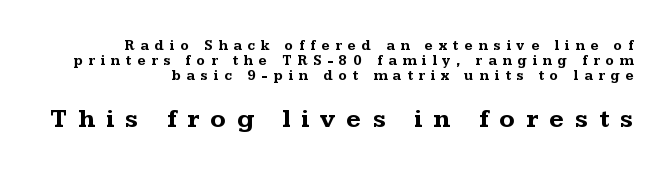
Q: Is the text bold? A: Yes.
Q: Is the text italic (slanted)? A: No, it is upright.
Q: Is the text underlined? A: No.
Q: Is the spacing between letters normal or unusually wide? A: Unusually wide.
Q: Is the spacing between lines tight, normal or loose? A: Tight.
Q: Which block of text is set in a larger size, the first (top) or the second (bottom)? A: The second (bottom) one.
